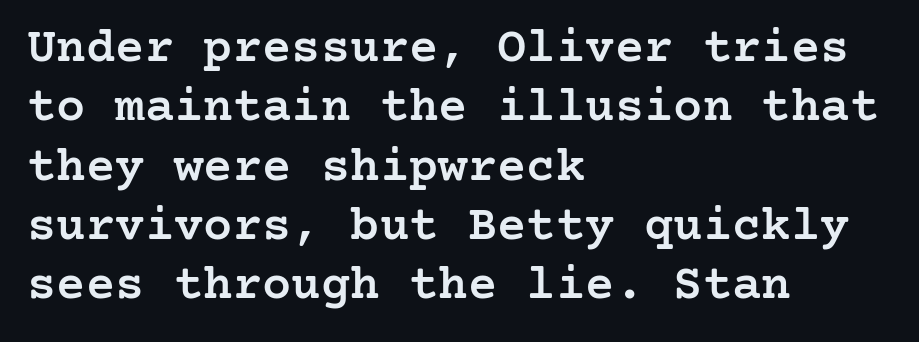
{"serif": "yes", "italic": "no", "bold": "semi", "weight": "semibold", "width": "normal", "stroke_contrast": "low", "x_height": "medium", "underline": "no", "align": "left", "line_spacing_ratio": 1.21, "letter_spacing": "normal", "letter_spacing_em": 0.0, "glyph_px": 49}
